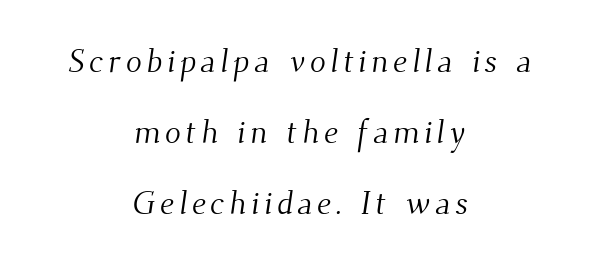
The image shows 33 px light serif type; set centered, loose line spacing (2.15x), not underlined; medium stroke contrast and a small x-height.
